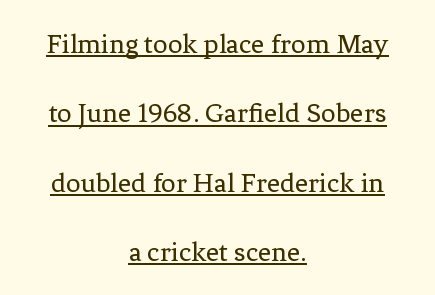
The image shows 29 px regular-weight serif type, upright; set centered, loose line spacing (2.39x), normal letter spacing, underlined; low stroke contrast and a medium x-height.
